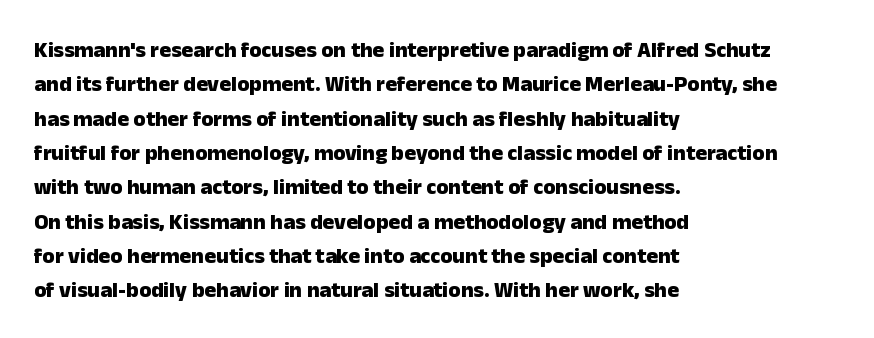
Upright lettering throughout. Just letters on the line, the space beneath them empty. The vertical gap from one line to the next is medium. Strong, thick strokes mark this as bold type. Short and long lines alike share a common starting point at left.
